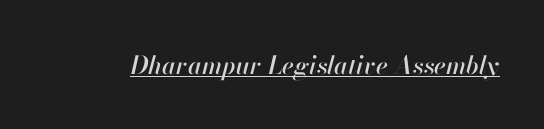
Decoration check: the copy is underlined. Honestly, the letter spacing is just normal — you wouldn't notice it. Italic? Definitely — the glyphs are oblique.
